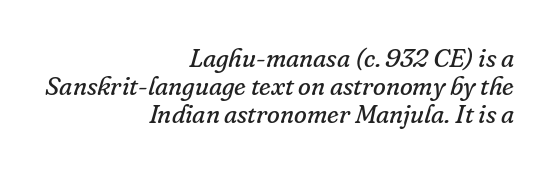
{"italic": "yes", "lean": "right", "slant_degrees": 16, "bold": "no", "underline": "no", "align": "right", "line_spacing": "tight", "line_spacing_ratio": 1.07, "letter_spacing": "normal", "letter_spacing_em": 0.0, "glyph_px": 26}
